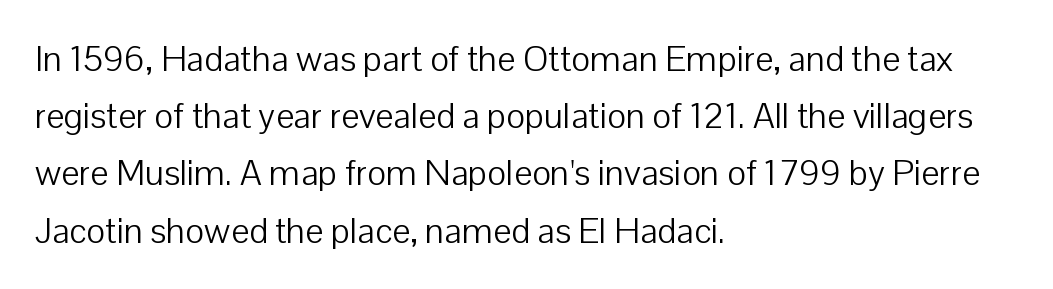
{"serif": "no", "italic": "no", "bold": "no", "weight": "light", "width": "normal", "stroke_contrast": "low", "x_height": "medium", "monospaced": "no", "underline": "no", "align": "left", "line_spacing": "normal", "line_spacing_ratio": 1.59, "letter_spacing": "normal", "letter_spacing_em": 0.0, "glyph_px": 36}
